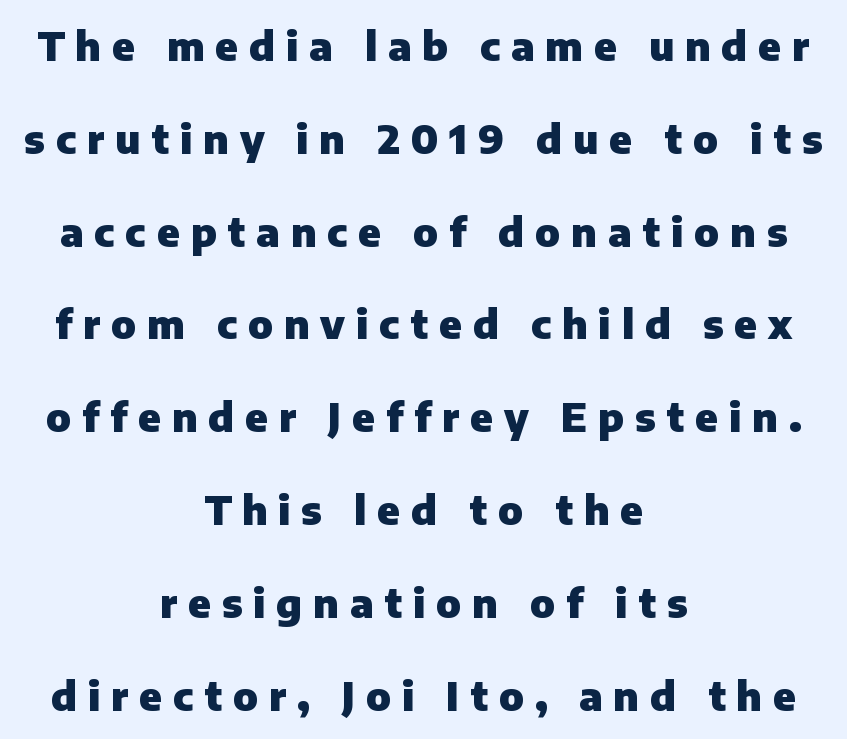
{"serif": "no", "italic": "no", "bold": "yes", "weight": "heavy", "width": "normal", "stroke_contrast": "low", "x_height": "medium", "monospaced": "no", "underline": "no", "align": "center", "line_spacing": "loose", "line_spacing_ratio": 2.32, "letter_spacing": "wide", "letter_spacing_em": 0.27, "glyph_px": 40}
